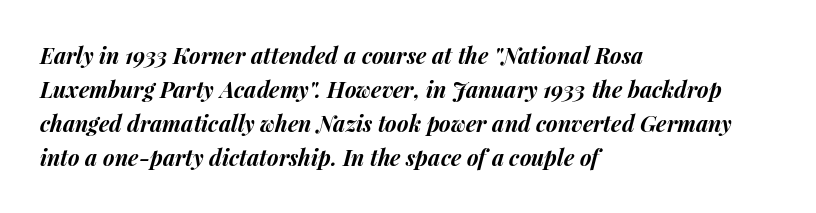
The lettering tilts uniformly, giving the passage an italic look. Horizontal bands of white between lines are of average thickness. The string is rendered with underlining switched off. This sample uses plain, unmodified letter spacing. The paragraph has a hard left edge and a soft right edge.
